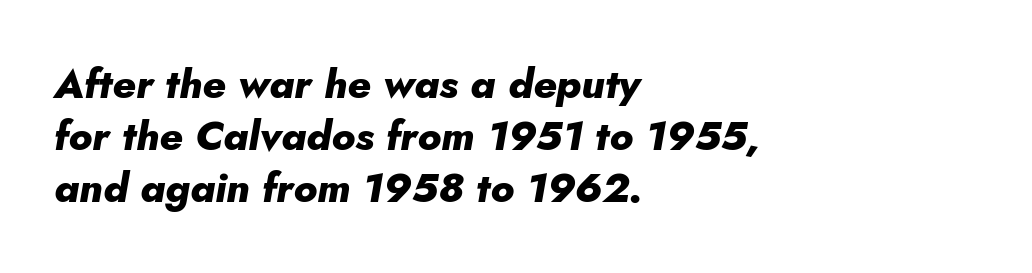
{"italic": "yes", "lean": "right", "slant_degrees": 10, "bold": "yes", "weight": "heavy", "width": "normal", "stroke_contrast": "low", "x_height": "small", "monospaced": "no", "underline": "no", "align": "left", "line_spacing": "normal", "line_spacing_ratio": 1.27, "letter_spacing": "normal", "letter_spacing_em": 0.0, "glyph_px": 41}
